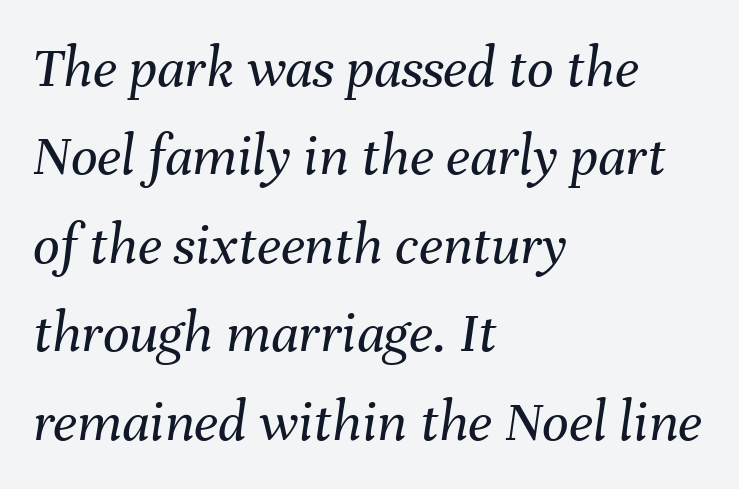
Q: Is the text bold? A: No.
Q: Is the text italic (slanted)? A: Yes, it leans right by about 8 degrees.
Q: Is the text underlined? A: No.
Q: How is the paragraph aligned? A: Left-aligned.
Q: Is the spacing between letters normal or unusually wide? A: Normal.
Q: Is the spacing between lines tight, normal or loose? A: Normal.
Q: Width (condensed, normal, or wide)? A: Normal.
Q: Stroke contrast? A: Medium.
Q: x-height? A: Medium.
Q: Monospaced? A: No.
